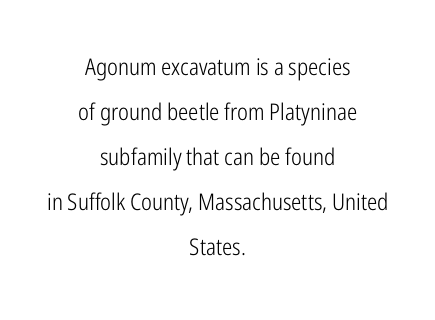
Q: Is the text bold? A: No.
Q: Is the text italic (slanted)? A: No, it is upright.
Q: Is the text underlined? A: No.
Q: How is the paragraph aligned? A: Centered.
Q: Is the spacing between letters normal or unusually wide? A: Normal.
Q: Is the spacing between lines tight, normal or loose? A: Loose.
